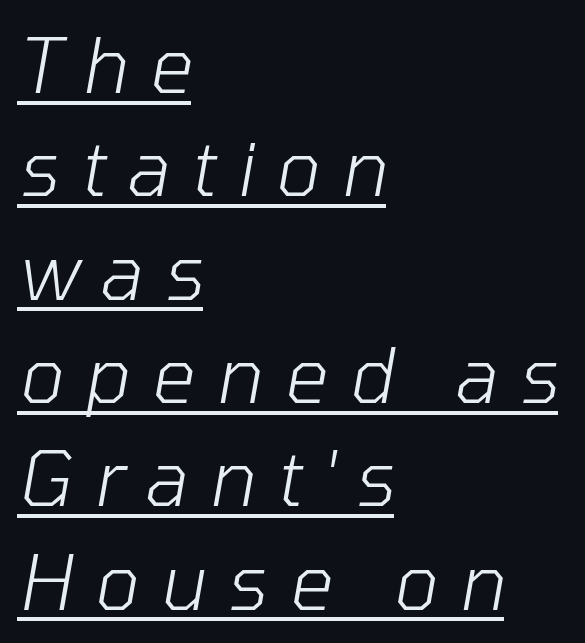
Q: Is the text bold? A: No.
Q: Is the text italic (slanted)? A: Yes, it leans right by about 10 degrees.
Q: Is the text underlined? A: Yes.
Q: How is the paragraph aligned? A: Left-aligned.
Q: Is the spacing between letters normal or unusually wide? A: Unusually wide.
Q: Is the spacing between lines tight, normal or loose? A: Normal.
Q: Width (condensed, normal, or wide)? A: Normal.
Q: Stroke contrast? A: Low.
Q: x-height? A: Medium.
Q: Monospaced? A: No.
